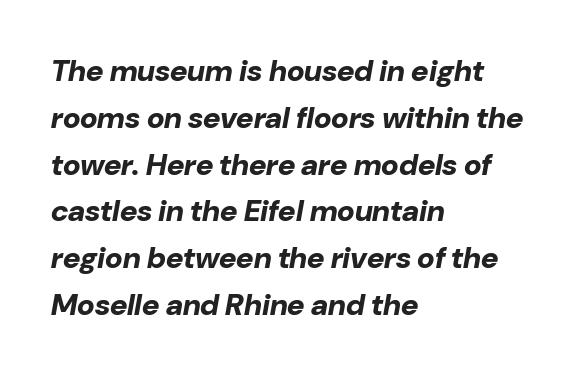
Each new line begins a customary step beneath the previous one. Inter-character spacing is left at the font's built-in metrics. The paragraph shown leans on its left margin. The passage shown is typed in a proportional face where columns would drift.
